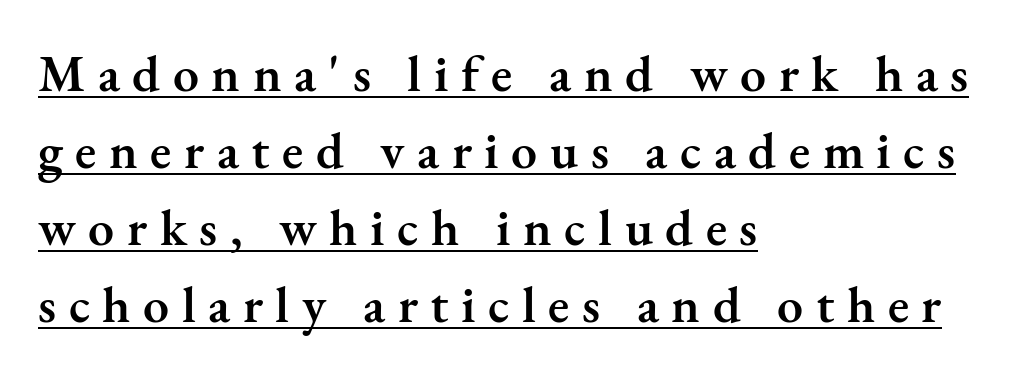
The rendering shows small feet on the letterforms — a serif design. Students, observe the line beneath the letters — that is underlining. These lines carry some extra weight — a demibold, not a full bold. If you drew a ruler down the left edge, every line would touch it. Notice how the stems are strictly vertical — no italics here.
